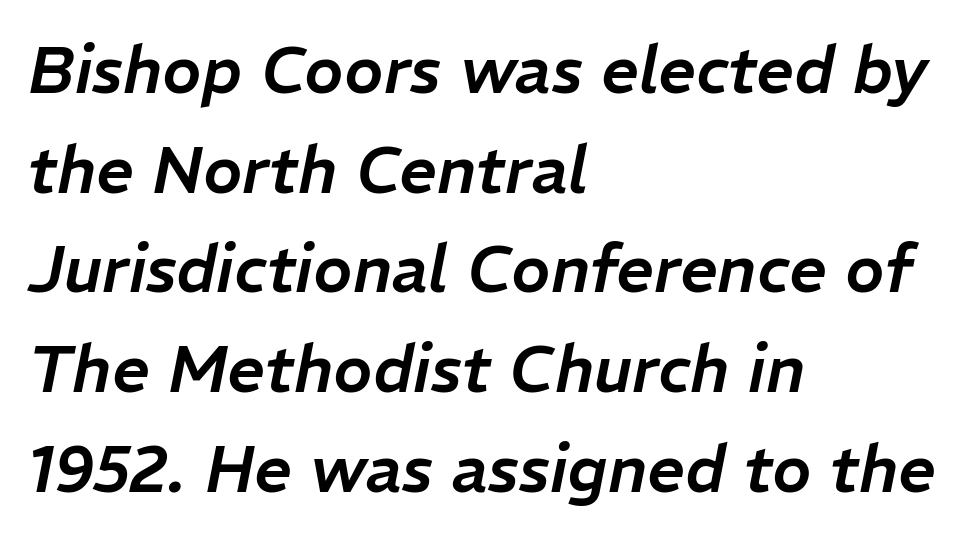
{"italic": "yes", "lean": "right", "slant_degrees": 11, "width": "normal", "stroke_contrast": "low", "x_height": "medium", "monospaced": "no", "underline": "no", "align": "left", "line_spacing": "normal", "line_spacing_ratio": 1.51, "letter_spacing": "normal", "letter_spacing_em": 0.0, "glyph_px": 66}
